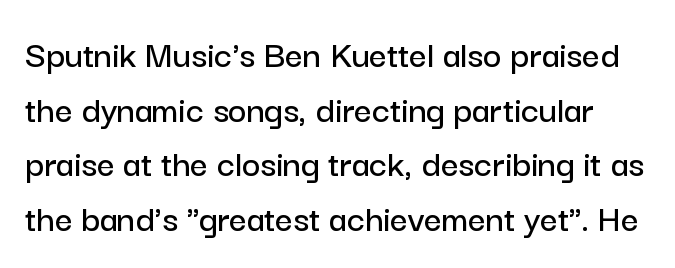
Inter-character spacing is left at the font's built-in metrics. Do the letters lean? They stand straight. The face used here is a sans, in the tradition of grotesques and geometrics. The string is rendered with underlining switched off. Here the designer chose a conventional face with non-uniform glyph widths. The lines sit at an ordinary, default distance from one another.
